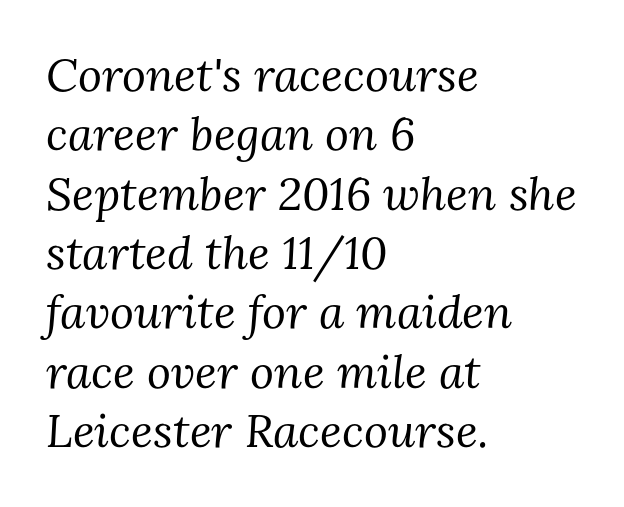
Q: Is the text bold? A: No.
Q: Is the text italic (slanted)? A: Yes, it leans right by about 3 degrees.
Q: Is the typeface a serif or a sans-serif typeface? A: Serif.
Q: Is the text underlined? A: No.
Q: How is the paragraph aligned? A: Left-aligned.
Q: Is the spacing between letters normal or unusually wide? A: Normal.
Q: Is the spacing between lines tight, normal or loose? A: Normal.
Q: Width (condensed, normal, or wide)? A: Normal.
Q: Stroke contrast? A: Medium.
Q: x-height? A: Medium.
Q: Monospaced? A: No.
